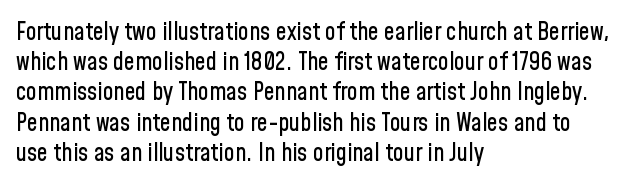
Leading: standard. Ascenders rise straight up at ninety degrees. The text block is weighted toward the left margin, trailing off unevenly rightward. Default kerning and tracking; the words read as compact shapes. Underlining? Definitely not there.
